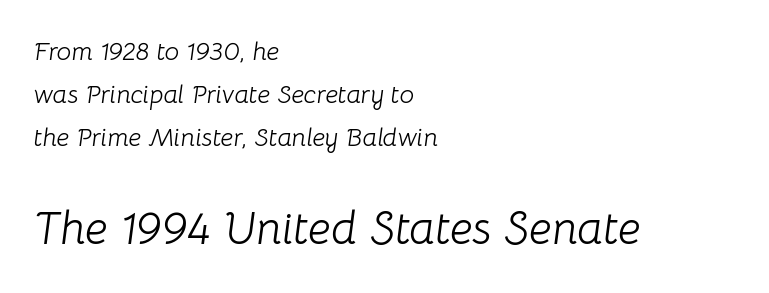
The image shows 46 px light type, italic (leaning right); set left-aligned, normal line spacing (1.65x), normal letter spacing, not underlined; the second (bottom) block is 1.77x larger; low stroke contrast and a medium x-height.
